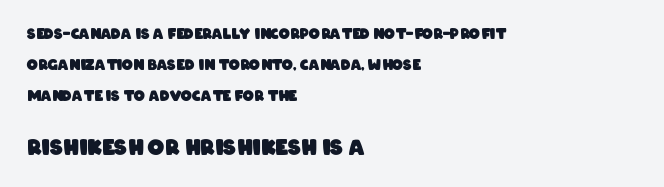
Q: Is the text bold? A: Yes.
Q: Is the text underlined? A: No.
Q: How is the paragraph aligned? A: Left-aligned.
Q: Is the spacing between letters normal or unusually wide? A: Normal.
Q: Is the spacing between lines tight, normal or loose? A: Loose.
Q: Which block of text is set in a larger size, the first (top) or the second (bottom)? A: The second (bottom) one.
